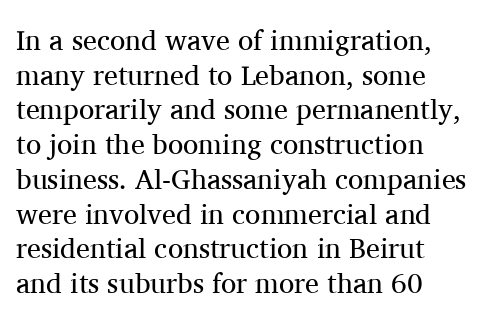
Do the letters lean? They stand straight. The tracking reads as untouched default to a designer's eye. A typesetter would label this face a serif. The passage shown is typed in a proportional face where columns would drift. A clean baseline with only descenders dipping below it. A classic flush-left, rag-right setting is used for this passage.
